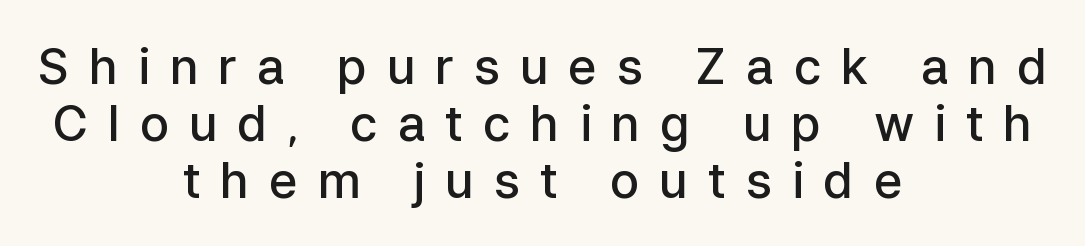
Q: Is the text bold? A: Semi-bold.
Q: Is the text italic (slanted)? A: No, it is upright.
Q: Is the typeface a serif or a sans-serif typeface? A: Sans-serif.
Q: Is the text underlined? A: No.
Q: How is the paragraph aligned? A: Centered.
Q: Is the spacing between letters normal or unusually wide? A: Unusually wide.
Q: Width (condensed, normal, or wide)? A: Normal.
Q: Stroke contrast? A: Low.
Q: x-height? A: Medium.
Q: Monospaced? A: No.
